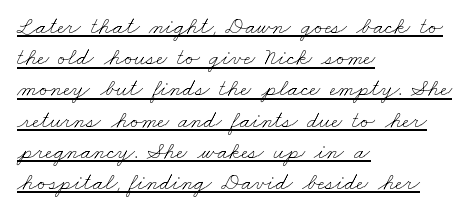
Q: Is the text bold? A: No.
Q: Is the text underlined? A: Yes.
Q: How is the paragraph aligned? A: Left-aligned.
Q: Is the spacing between letters normal or unusually wide? A: Normal.
Q: Is the spacing between lines tight, normal or loose? A: Normal.
